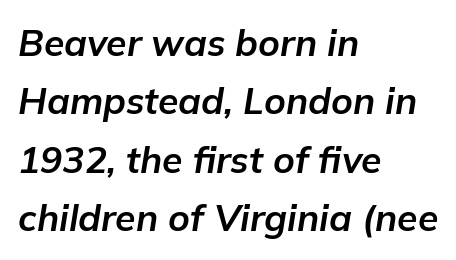
Q: Is the text bold? A: Yes.
Q: Is the text italic (slanted)? A: Yes, it leans right by about 9 degrees.
Q: Is the text underlined? A: No.
Q: How is the paragraph aligned? A: Left-aligned.
Q: Is the spacing between letters normal or unusually wide? A: Normal.
Q: Is the spacing between lines tight, normal or loose? A: Normal.
Q: Width (condensed, normal, or wide)? A: Normal.
Q: Stroke contrast? A: Low.
Q: x-height? A: Medium.
Q: Monospaced? A: No.
